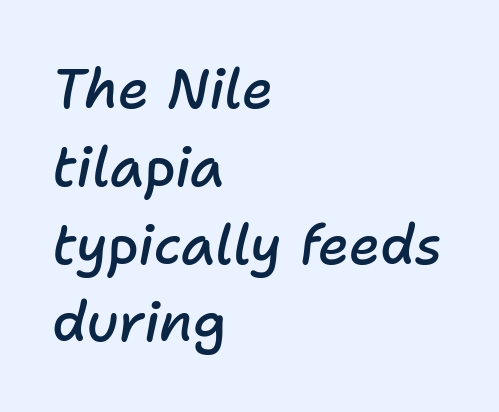
{"italic": "yes", "lean": "right", "slant_degrees": 11, "bold": "semi", "weight": "semibold", "width": "normal", "stroke_contrast": "low", "x_height": "medium", "monospaced": "no", "underline": "no", "align": "left", "line_spacing": "normal", "line_spacing_ratio": 1.44, "letter_spacing": "normal", "letter_spacing_em": 0.0, "glyph_px": 54}
